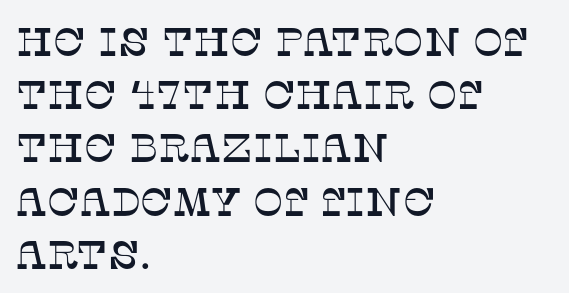
{"serif": "yes", "italic": "no", "width": "normal", "stroke_contrast": "low", "x_height": "large", "monospaced": "no", "underline": "no", "align": "left", "line_spacing": "normal", "line_spacing_ratio": 1.33, "letter_spacing": "normal", "letter_spacing_em": 0.0, "glyph_px": 40}
